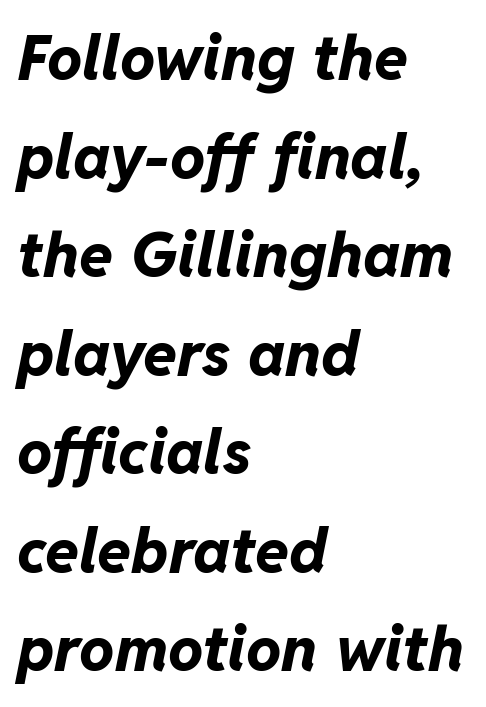
Look at the tracking — it's just the regular setting, nothing added. An italicized treatment has been applied to the whole sample. Beneath every word, the page is bare. Proportional: the letters do not fall into vertical columns. Pretty heavy lettering here — definitely bold.
